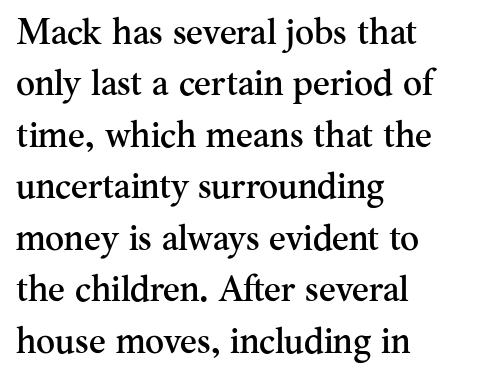
Horizontally, the lines are justified to the leading edge only. Examine the stroke ends and you'll spot serifs. The strip under each line holds only bare page. Rows of type keep a routine distance in the vertical direction. This is the regular roman posture of the typeface. Looks like regular typesetting: each glyph gets only the width it needs.
